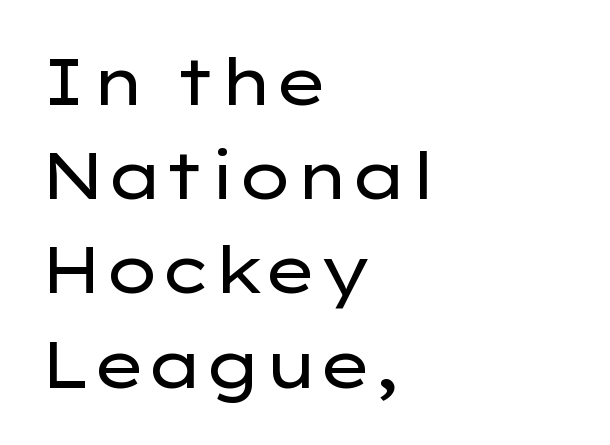
Q: Is the text bold? A: No.
Q: Is the text italic (slanted)? A: No, it is upright.
Q: Is the typeface a serif or a sans-serif typeface? A: Sans-serif.
Q: Is the text underlined? A: No.
Q: How is the paragraph aligned? A: Left-aligned.
Q: Is the spacing between letters normal or unusually wide? A: Normal.
Q: Is the spacing between lines tight, normal or loose? A: Normal.
Q: Width (condensed, normal, or wide)? A: Wide.
Q: Stroke contrast? A: Low.
Q: x-height? A: Medium.
Q: Monospaced? A: No.
